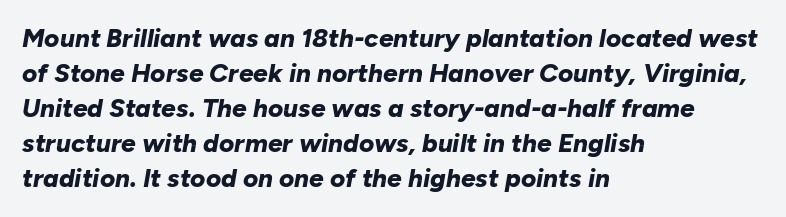
The space beneath each line is pristine and unruled. These lines are set flush left with a ragged right edge. An italicized treatment has been applied to the whole sample. The face used here is rendered with its standard letterfit. In terms of leading, this rendering sits right in the middle. The passage shown is emphatically bold.
